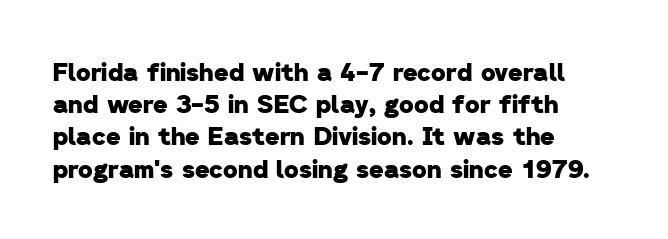
Q: Is the text bold? A: Yes.
Q: Is the text underlined? A: No.
Q: How is the paragraph aligned? A: Left-aligned.
Q: Is the spacing between letters normal or unusually wide? A: Normal.
Q: Is the spacing between lines tight, normal or loose? A: Normal.
